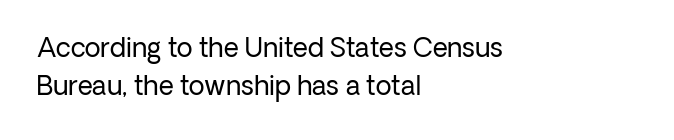
Q: Is the text bold? A: No.
Q: Is the text italic (slanted)? A: No, it is upright.
Q: Is the text underlined? A: No.
Q: How is the paragraph aligned? A: Left-aligned.
Q: Is the spacing between letters normal or unusually wide? A: Normal.
Q: Is the spacing between lines tight, normal or loose? A: Normal.
